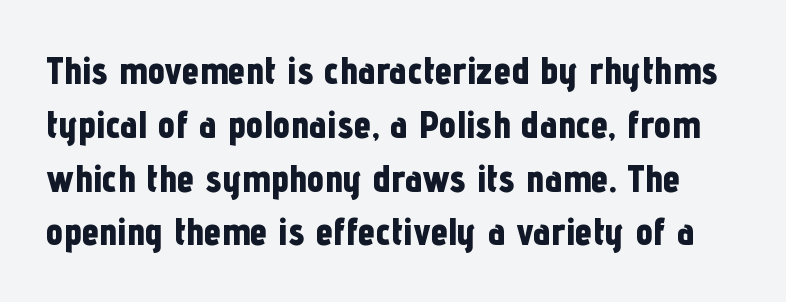
{"serif": "no", "italic": "no", "bold": "yes", "weight": "bold", "width": "condensed", "stroke_contrast": "low", "x_height": "medium", "monospaced": "no", "underline": "no", "line_spacing": "normal", "line_spacing_ratio": 1.38, "letter_spacing": "normal", "letter_spacing_em": 0.0, "glyph_px": 39}
